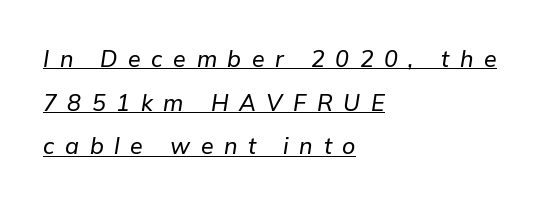
If you drew a line through each stem, it would be angled. The vertical gap from one line to the next is large. Tracking value appears strongly positive — letters spread wide. The typesetter chose a ragged-right arrangement here. A rule runs beneath these lines of type.
